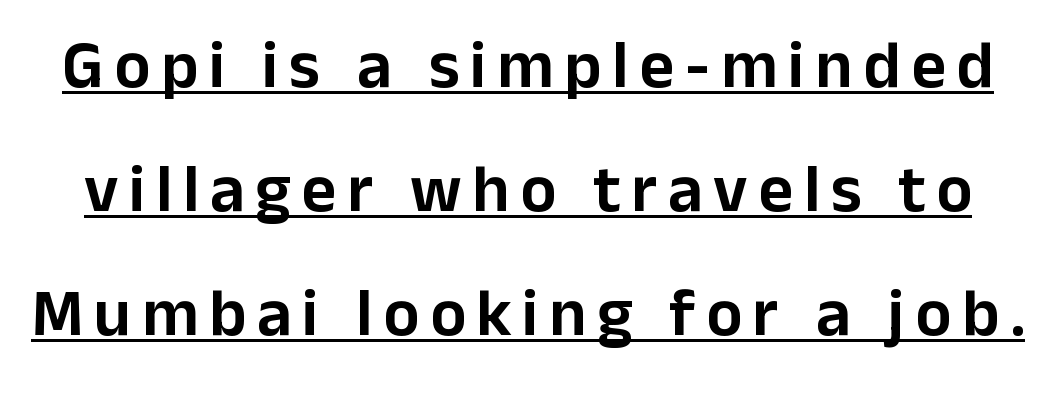
{"serif": "no", "italic": "no", "width": "normal", "stroke_contrast": "low", "x_height": "medium", "monospaced": "no", "underline": "yes", "line_spacing_ratio": 1.85, "glyph_px": 67}
